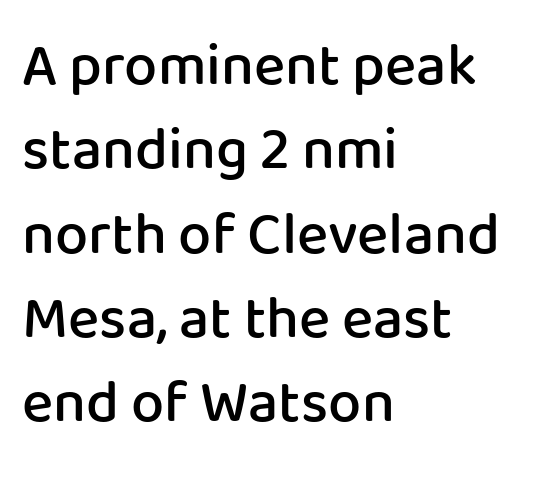
The image shows 59 px semibold sans-serif type, upright; set left-aligned, normal line spacing (1.43x), normal letter spacing, not underlined; low stroke contrast and a medium x-height.
